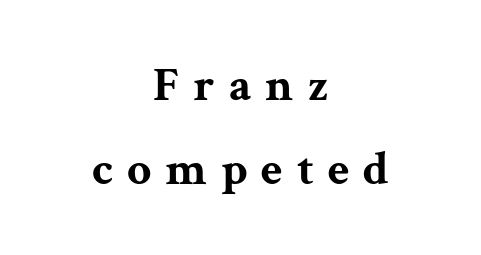
Q: Is the text bold? A: Yes.
Q: Is the text italic (slanted)? A: No, it is upright.
Q: Is the typeface a serif or a sans-serif typeface? A: Serif.
Q: Is the text underlined? A: No.
Q: How is the paragraph aligned? A: Centered.
Q: Is the spacing between letters normal or unusually wide? A: Unusually wide.
Q: Width (condensed, normal, or wide)? A: Wide.
Q: Stroke contrast? A: Medium.
Q: x-height? A: Medium.
Q: Monospaced? A: No.
